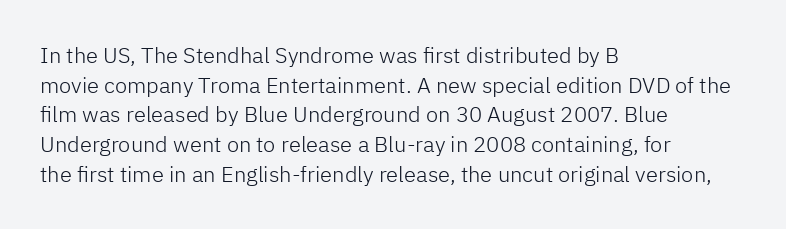
Q: Is the text bold? A: No.
Q: Is the text italic (slanted)? A: No, it is upright.
Q: Is the text underlined? A: No.
Q: How is the paragraph aligned? A: Left-aligned.
Q: Is the spacing between letters normal or unusually wide? A: Normal.
Q: Is the spacing between lines tight, normal or loose? A: Normal.
